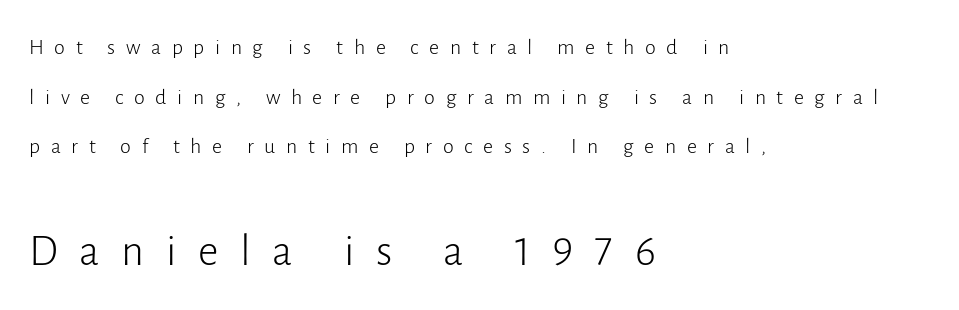
A sans-serif font was chosen for this passage. Short note: letters widely spaced. Heaviness? Minimal to ordinary, like unemphasized prose. Typesetter's note — lower block bumped up in size, upper block left smaller.
